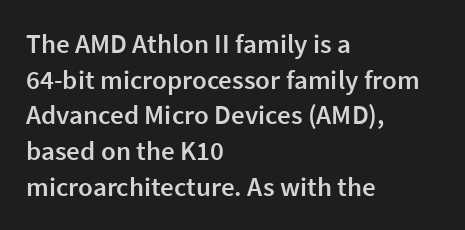
{"italic": "no", "bold": "semi", "underline": "no", "align": "left", "line_spacing": "normal", "line_spacing_ratio": 1.32, "letter_spacing": "normal", "letter_spacing_em": 0.0, "glyph_px": 27}
